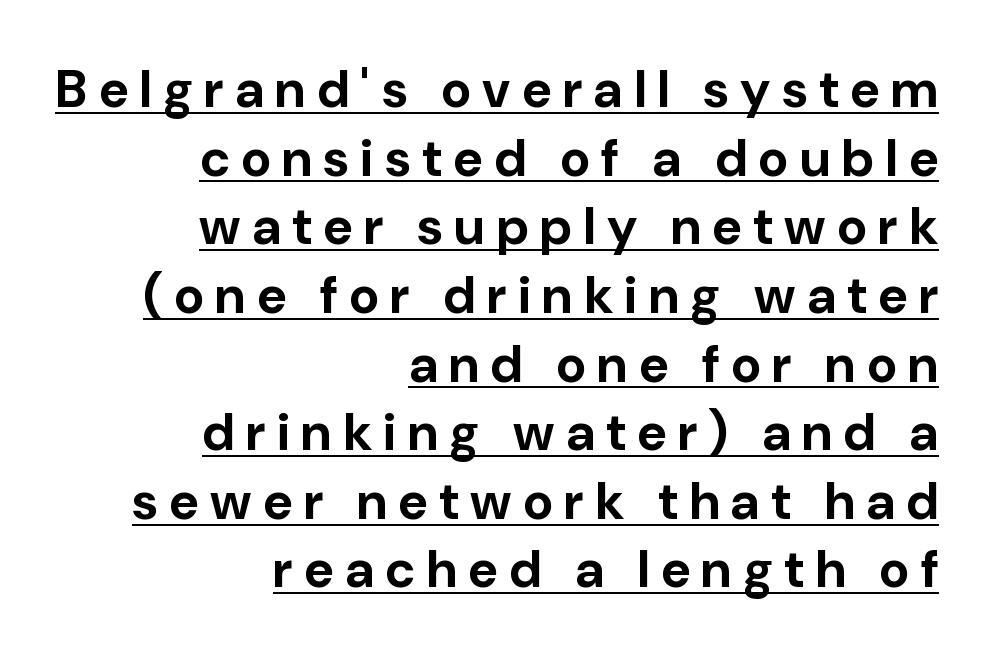
The type family on display is of the sans-serif kind. Honestly, the underline is the first thing you notice here. This sample has the flowing, uneven cadence of proportional lettering. Chunky letters — that's bold for sure. This sample uses expanded letter spacing, leaving extra air between glyphs. The space between consecutive lines is moderate.
